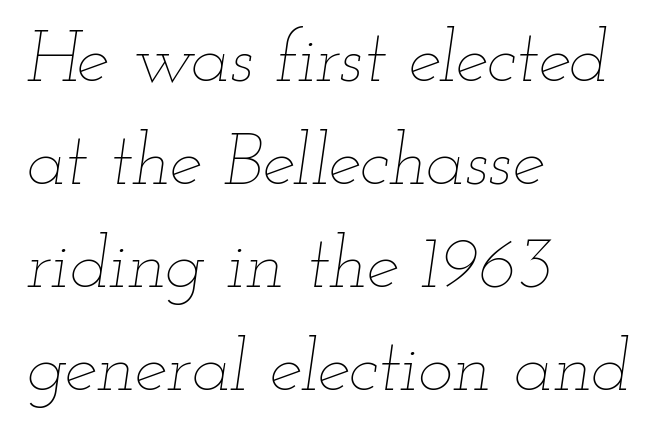
Horizontally, the lines are justified to the leading edge only. Observe the ordinary spacing: letters are neighbours, not strangers. Proportional: the letters do not fall into vertical columns. Weight: not bold — regular or lighter. The typography opts for an oblique posture over an upright one. Notice how descenders clear the ascenders below comfortably — that's standard leading.
